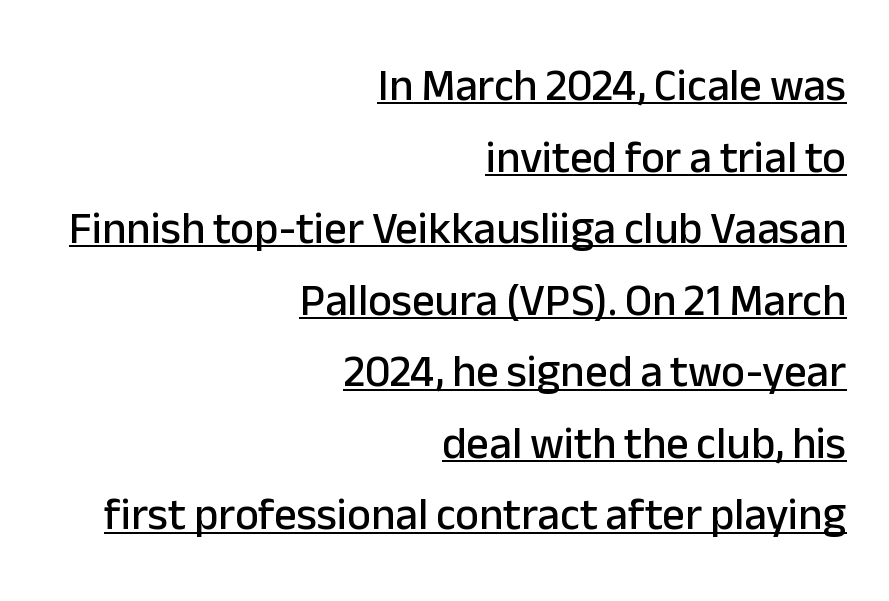
{"serif": "no", "italic": "no", "width": "normal", "stroke_contrast": "low", "x_height": "medium", "monospaced": "no", "underline": "yes", "align": "right", "line_spacing": "normal", "line_spacing_ratio": 1.59, "letter_spacing": "normal", "letter_spacing_em": 0.0, "glyph_px": 45}
